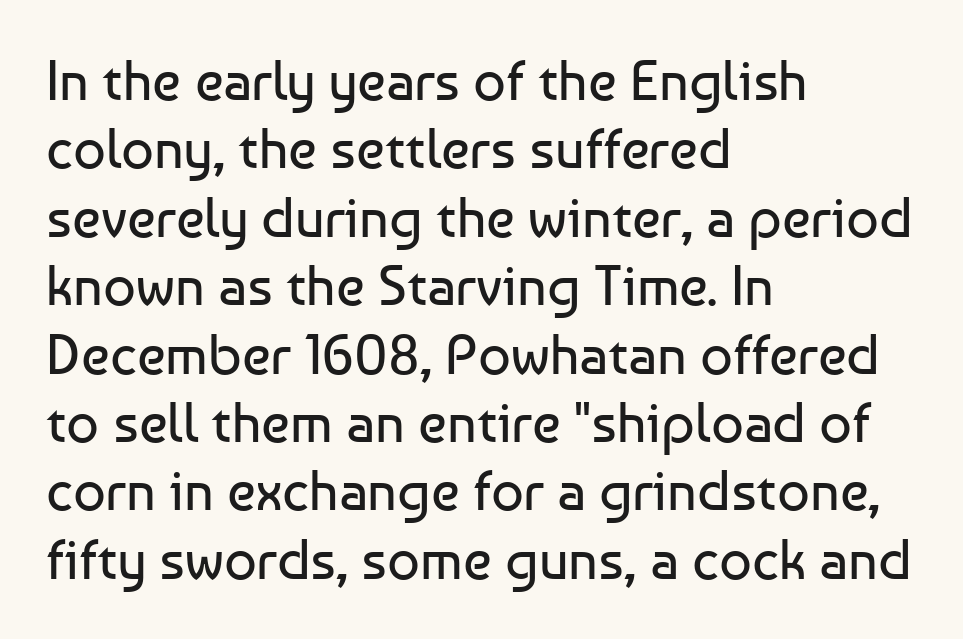
Students, note that the glyphs here touch the page at normal intervals. Here the designer chose a conventional face with non-uniform glyph widths. Line starts are locked; line ends wander. The gap between lines stays unmarked. Quick note: not italic, upright.
